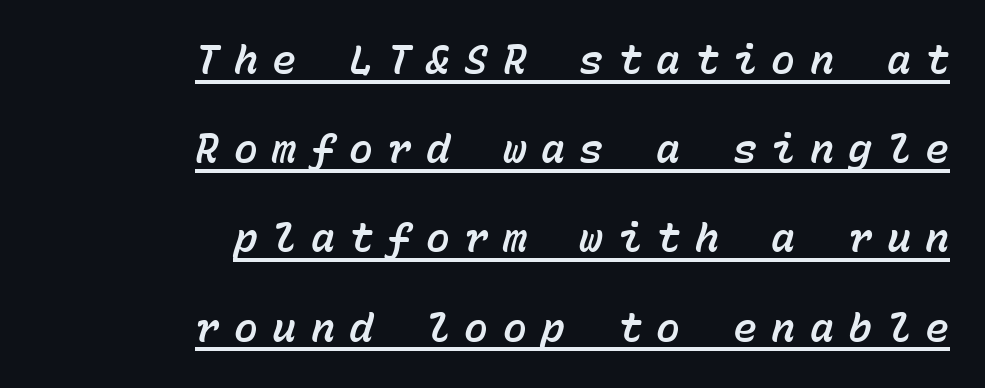
Q: Is the text italic (slanted)? A: Yes, it leans right by about 15 degrees.
Q: Is the text underlined? A: Yes.
Q: How is the paragraph aligned? A: Right-aligned.
Q: Is the spacing between letters normal or unusually wide? A: Unusually wide.
Q: Is the spacing between lines tight, normal or loose? A: Loose.
Q: Width (condensed, normal, or wide)? A: Normal.
Q: Stroke contrast? A: Low.
Q: x-height? A: Medium.
Q: Monospaced? A: Yes.
